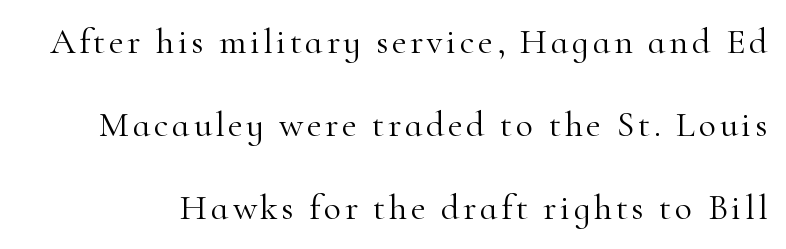
The image shows 36 px light serif type, upright; set loose line spacing (2.3x), not underlined; high stroke contrast and a small x-height.
